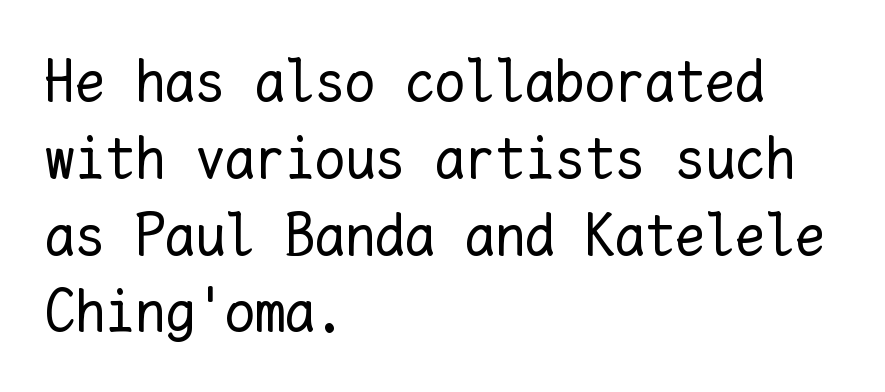
Q: Is the text bold? A: No.
Q: Is the text italic (slanted)? A: No, it is upright.
Q: Is the text underlined? A: No.
Q: How is the paragraph aligned? A: Left-aligned.
Q: Is the spacing between letters normal or unusually wide? A: Normal.
Q: Is the spacing between lines tight, normal or loose? A: Normal.
Q: Width (condensed, normal, or wide)? A: Normal.
Q: Stroke contrast? A: Low.
Q: x-height? A: Medium.
Q: Monospaced? A: Yes.
